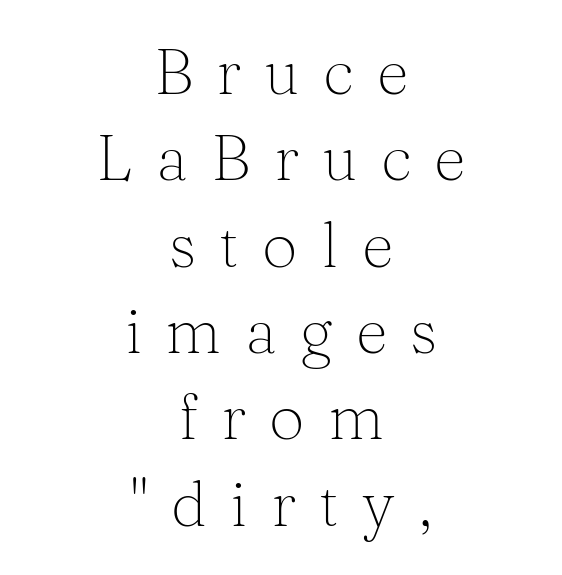
The image shows 63 px light serif type, upright; set centered, normal line spacing (1.37x), unusually wide letter spacing (+0.37 em), not underlined; medium stroke contrast and a medium x-height.
